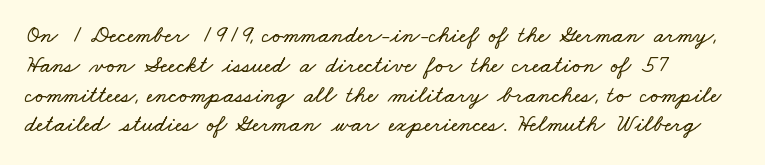
Q: Is the text underlined? A: No.
Q: How is the paragraph aligned? A: Left-aligned.
Q: Is the spacing between letters normal or unusually wide? A: Normal.
